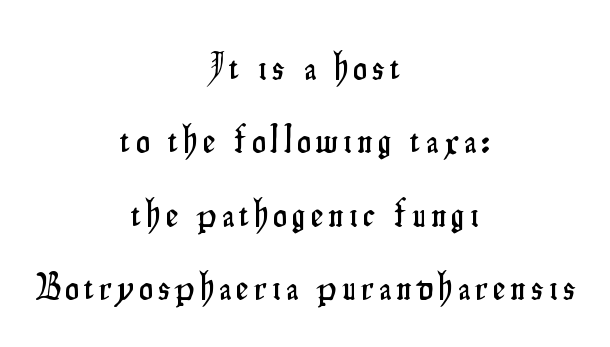
The image shows 39 px condensed sans-serif type, upright; set centered, line spacing 1.88x, not underlined; low stroke contrast and a small x-height.
